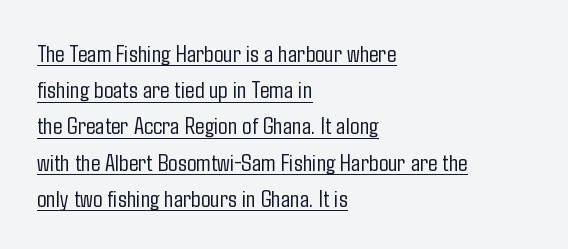
Every stem runs plumb, perpendicular to the baseline. You can see a thin bar hugging the bottom of the glyphs. The rendering keeps characters at their native spacing. A classic flush-left, rag-right setting is used for this passage.
